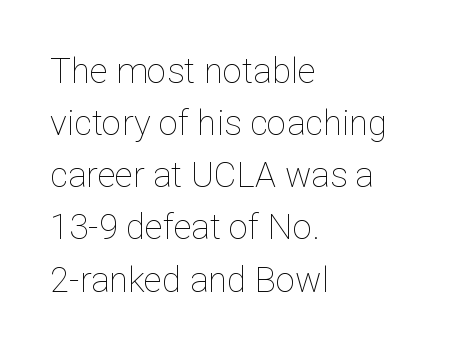
The image shows 35 px thin type, upright; set left-aligned, normal line spacing (1.49x), normal letter spacing, not underlined; low stroke contrast and a medium x-height.
